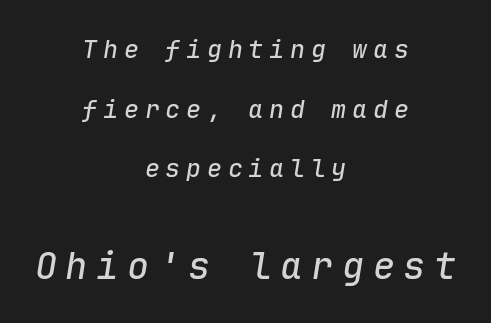
Q: Is the text italic (slanted)? A: Yes, it leans right by about 9 degrees.
Q: Is the text underlined? A: No.
Q: How is the paragraph aligned? A: Centered.
Q: Is the spacing between letters normal or unusually wide? A: Unusually wide.
Q: Is the spacing between lines tight, normal or loose? A: Loose.
Q: Which block of text is set in a larger size, the first (top) or the second (bottom)? A: The second (bottom) one.
Q: Width (condensed, normal, or wide)? A: Normal.
Q: Stroke contrast? A: Low.
Q: x-height? A: Medium.
Q: Monospaced? A: Yes.
